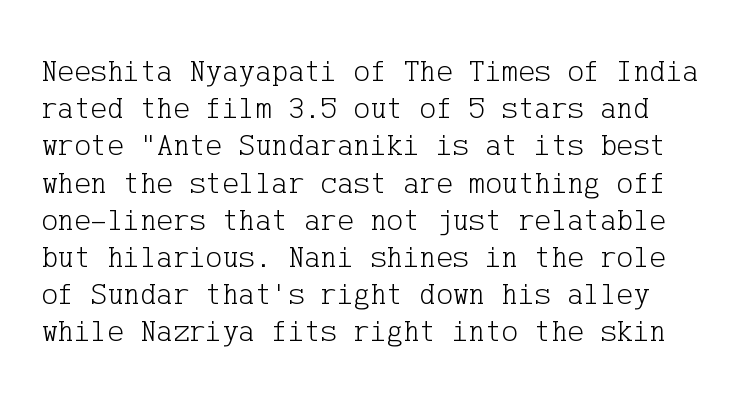
This sample uses a serif face. The letters sit at their default tracking, neither squeezed nor spread. Beneath every word, the page is bare. No chunkiness to these letters — they're not bold. Posture: vertical.
